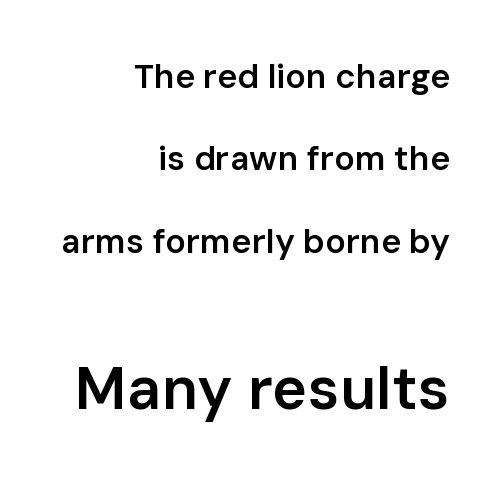
Proportional: the letters do not fall into vertical columns. This sample uses plain, unmodified letter spacing. Stems and bowls a touch heavier than normal — semibold. The passage is arranged like a letterhead date or caption credit — flush right. Successive baselines arrive slowly, with a big drop between each.
